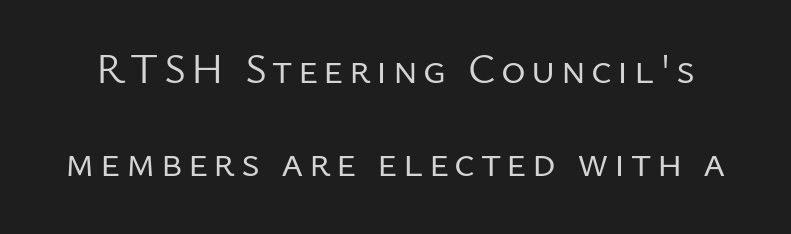
{"serif": "no", "italic": "no", "bold": "no", "weight": "regular", "width": "normal", "stroke_contrast": "low", "x_height": "medium", "monospaced": "no", "underline": "no", "line_spacing": "loose", "line_spacing_ratio": 2.22, "glyph_px": 42}
